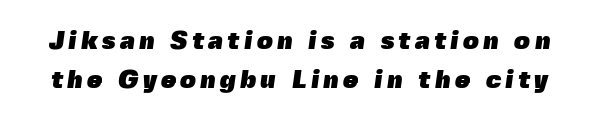
{"bold": "yes", "underline": "no", "line_spacing": "normal", "line_spacing_ratio": 1.58, "glyph_px": 25}
